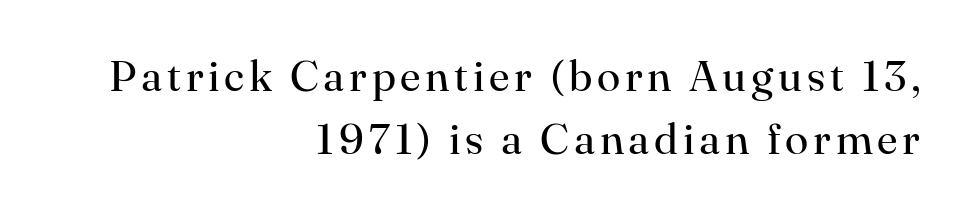
Q: Is the text bold? A: No.
Q: Is the text italic (slanted)? A: No, it is upright.
Q: Is the typeface a serif or a sans-serif typeface? A: Serif.
Q: Is the text underlined? A: No.
Q: How is the paragraph aligned? A: Right-aligned.
Q: Is the spacing between lines tight, normal or loose? A: Normal.
Q: Width (condensed, normal, or wide)? A: Normal.
Q: Stroke contrast? A: High.
Q: x-height? A: Small.
Q: Monospaced? A: No.
